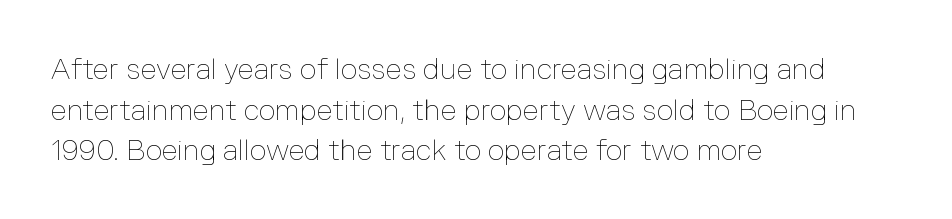
No chunkiness to these letters — they're not bold. This is roman type, the default non-slanted kind. Each row of text sits above clean, open space. Each line starts at the same left margin while the right side varies. Each letter keeps its own natural width here, so spacing adapts to shape. Characters follow at the spacing the type designer built in.
